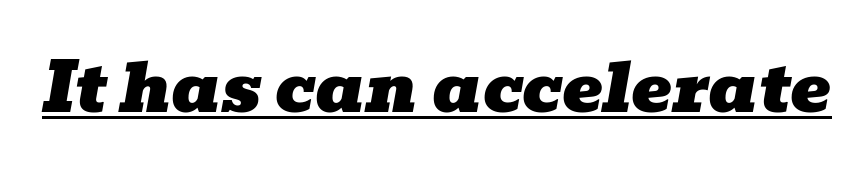
Observe the lean: these are italic letterforms. Is this a sans? No — the strokes have serifs. The rendering uses the underline text-decoration. Is this a fixed-width face? No — the glyphs have proportional, varying widths.
